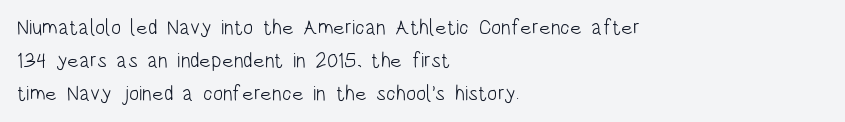
No italicization has been applied; the sample stays upright. This rendering features lettering with no underline. Summary of weight: not heavy and not bold. The typesetter chose a ragged-right arrangement here. The vertical gap from one line to the next is medium.
